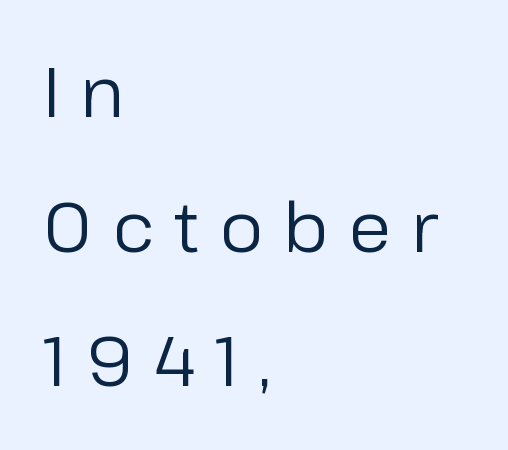
Q: Is the text bold? A: No.
Q: Is the text italic (slanted)? A: No, it is upright.
Q: Is the typeface a serif or a sans-serif typeface? A: Sans-serif.
Q: Is the text underlined? A: No.
Q: How is the paragraph aligned? A: Left-aligned.
Q: Is the spacing between letters normal or unusually wide? A: Unusually wide.
Q: Is the spacing between lines tight, normal or loose? A: Loose.
Q: Width (condensed, normal, or wide)? A: Normal.
Q: Stroke contrast? A: Low.
Q: x-height? A: Medium.
Q: Monospaced? A: No.
